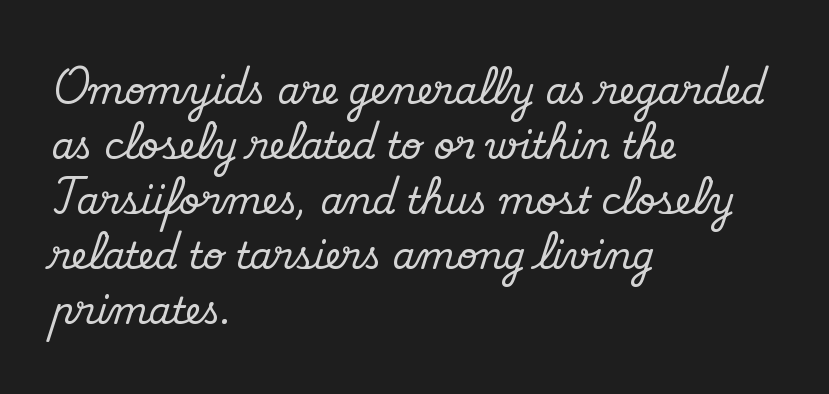
Q: Is the text italic (slanted)? A: Yes.
Q: Is the typeface a serif or a sans-serif typeface? A: Serif.
Q: Is the text underlined? A: No.
Q: How is the paragraph aligned? A: Left-aligned.
Q: Is the spacing between letters normal or unusually wide? A: Normal.
Q: Is the spacing between lines tight, normal or loose? A: Normal.
Q: Width (condensed, normal, or wide)? A: Normal.
Q: Stroke contrast? A: Medium.
Q: x-height? A: Small.
Q: Monospaced? A: No.
